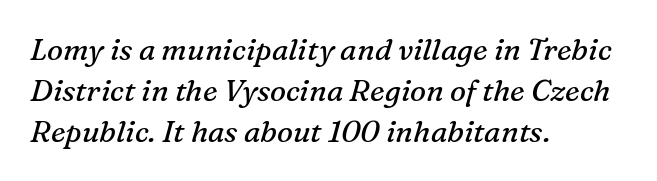
The image shows 30 px regular-weight serif type, italic (leaning right); set left-aligned, normal line spacing (1.37x), normal letter spacing, not underlined; medium stroke contrast and a medium x-height.
